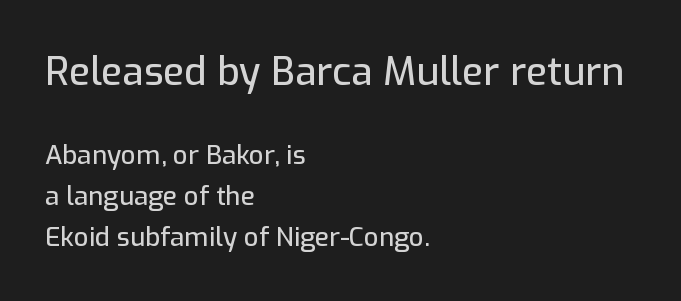
If you measured baseline to baseline, you'd find a middling distance. Serif or sans? Sans — the stroke terminals are bare. Vertical strokes here are truly vertical. Reading down the block, your eye returns to a fixed left position each line.
